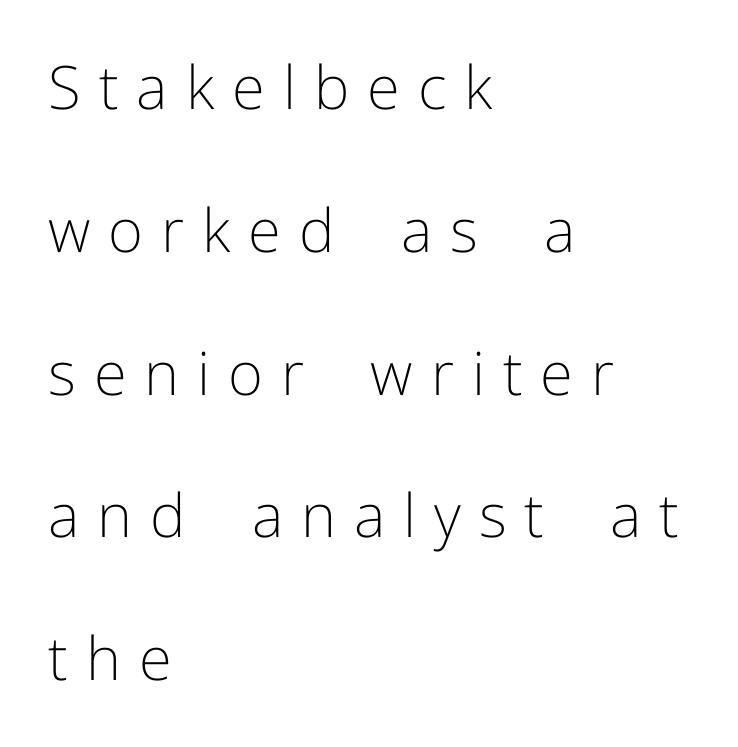
The image shows 60 px light sans-serif type, upright; set left-aligned, loose line spacing (2.38x), unusually wide letter spacing (+0.3 em), not underlined; low stroke contrast and a medium x-height.
